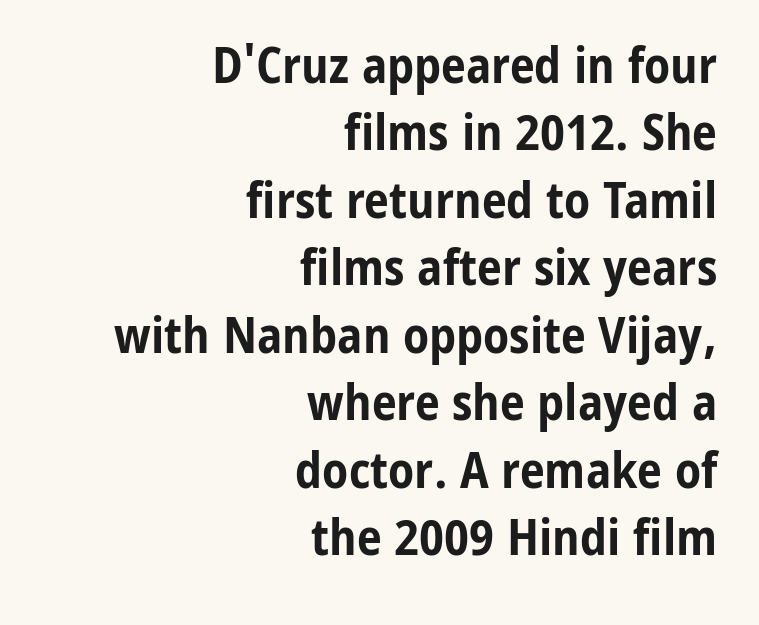
The image shows 50 px bold, condensed sans-serif type, upright; set right-aligned, normal line spacing (1.35x), normal letter spacing, not underlined; low stroke contrast and a medium x-height.
